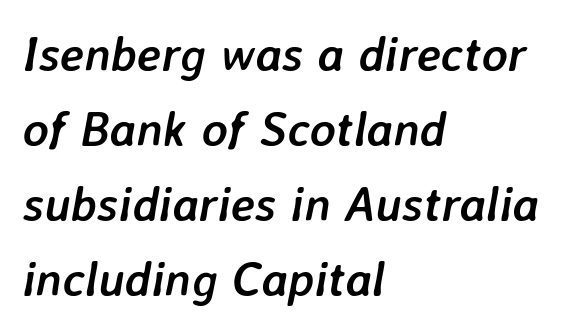
The lines are quadded left. Successive baselines arrive at the customary interval. Plain, unruled lines of type. The specimen reads as italic at a glance. Spacing verdict: proportional, widths tailored to each character.
